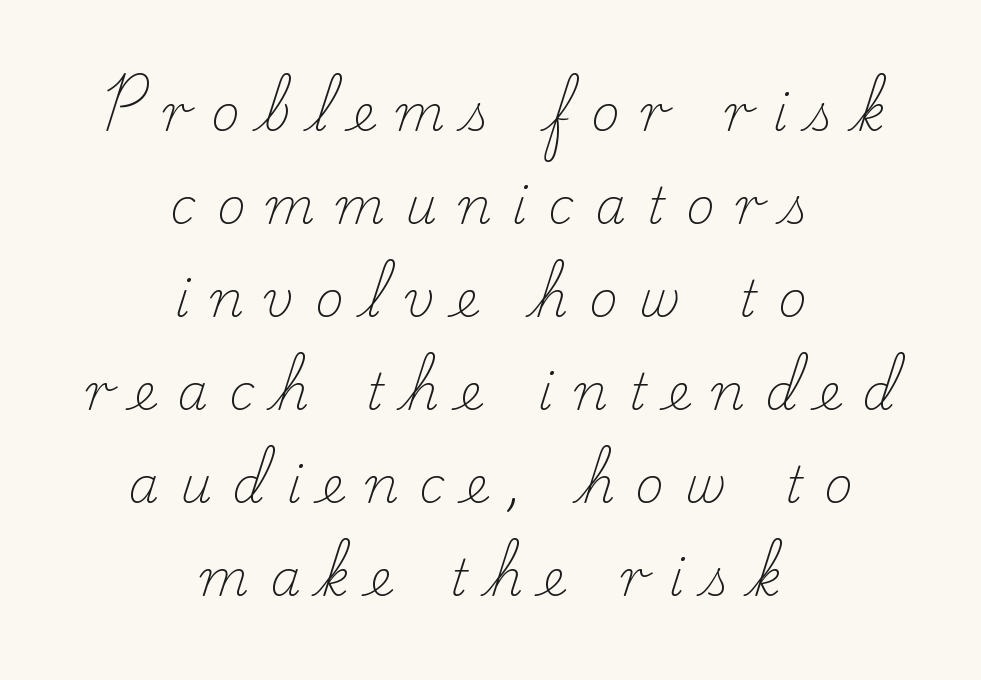
Check where the strokes stop: tiny serifs finish them off. The passage shown stacks its lines with a broad gap. Character widths vary here, with narrow letters taking less room than wide ones. The face looks like a standard text weight, possibly lighter.
